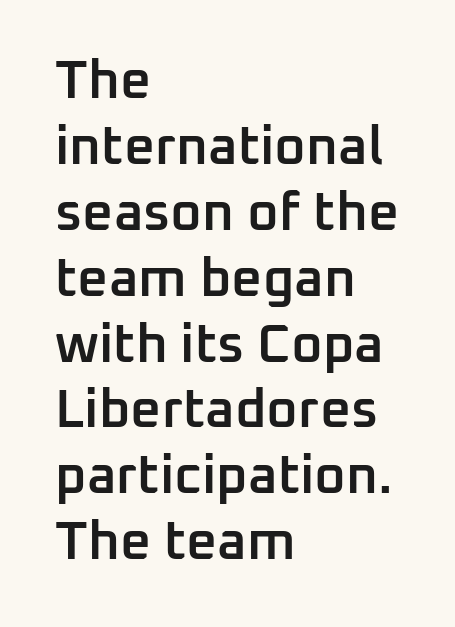
The image shows 54 px semibold sans-serif type, upright; set left-aligned, line spacing 1.22x, normal letter spacing, not underlined; low stroke contrast and a medium x-height.
